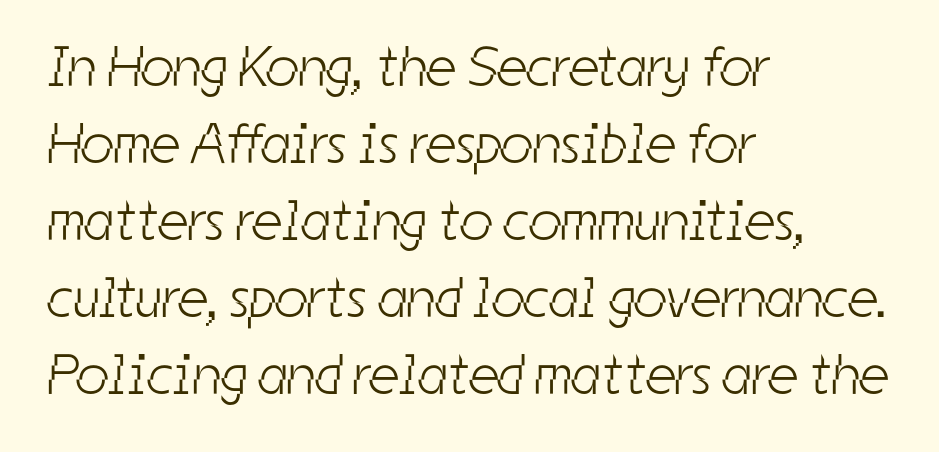
{"serif": "no", "bold": "no", "weight": "light", "width": "condensed", "stroke_contrast": "low", "x_height": "medium", "monospaced": "no", "underline": "no", "align": "left", "line_spacing": "normal", "line_spacing_ratio": 1.35, "letter_spacing": "normal", "letter_spacing_em": 0.0, "glyph_px": 57}
